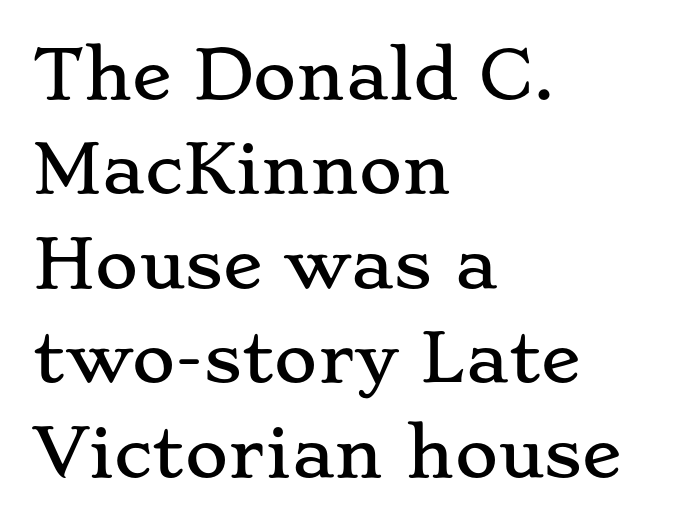
Q: Is the text italic (slanted)? A: No, it is upright.
Q: Is the typeface a serif or a sans-serif typeface? A: Serif.
Q: Is the text underlined? A: No.
Q: How is the paragraph aligned? A: Left-aligned.
Q: Is the spacing between letters normal or unusually wide? A: Normal.
Q: Is the spacing between lines tight, normal or loose? A: Normal.
Q: Width (condensed, normal, or wide)? A: Wide.
Q: Stroke contrast? A: Low.
Q: x-height? A: Small.
Q: Monospaced? A: No.
